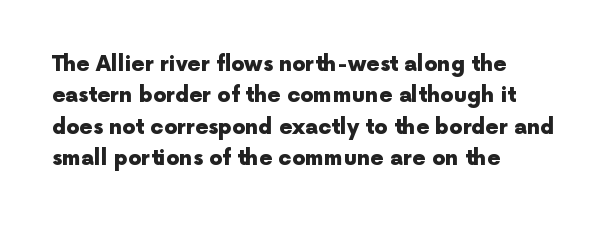
{"italic": "no", "bold": "yes", "underline": "no", "align": "left", "line_spacing": "normal", "line_spacing_ratio": 1.5, "letter_spacing": "normal", "letter_spacing_em": 0.0, "glyph_px": 21}
